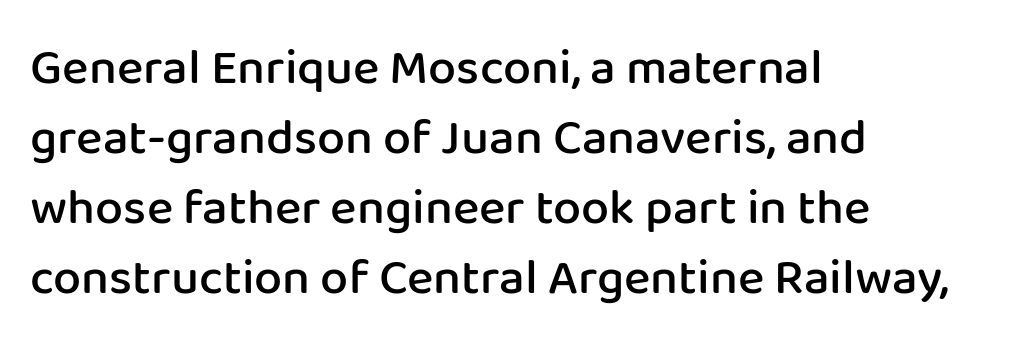
{"serif": "no", "italic": "no", "bold": "semi", "weight": "semibold", "width": "normal", "stroke_contrast": "low", "x_height": "medium", "monospaced": "no", "underline": "no", "align": "left", "line_spacing": "normal", "line_spacing_ratio": 1.4, "letter_spacing": "normal", "letter_spacing_em": 0.0, "glyph_px": 50}
